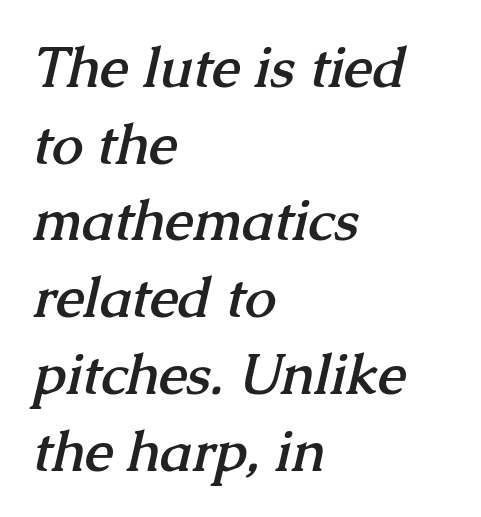
Rows of type keep a routine distance in the vertical direction. Default kerning and tracking; the words read as compact shapes. Short and long lines alike share a common starting point at left. Strong, thick strokes mark this as bold type. The letters advance in unequal steps, a hallmark of proportional type. This is serif lettering, the kind often seen in printed books.
